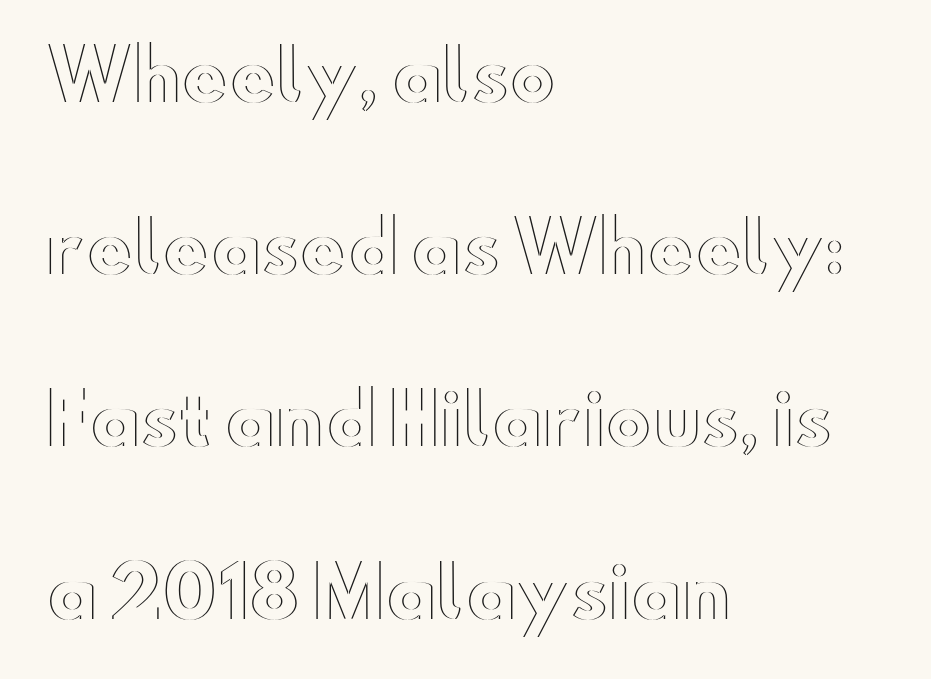
The image shows 70 px wide type, upright; set left-aligned, loose line spacing (2.46x), normal letter spacing, not underlined; a small x-height.
